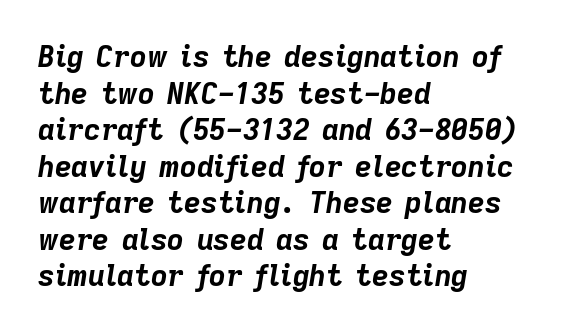
{"italic": "yes", "lean": "right", "slant_degrees": 9, "bold": "yes", "weight": "bold", "width": "normal", "stroke_contrast": "low", "x_height": "medium", "monospaced": "no", "underline": "no", "align": "left", "line_spacing": "normal", "line_spacing_ratio": 1.26, "letter_spacing": "normal", "letter_spacing_em": 0.0, "glyph_px": 29}
